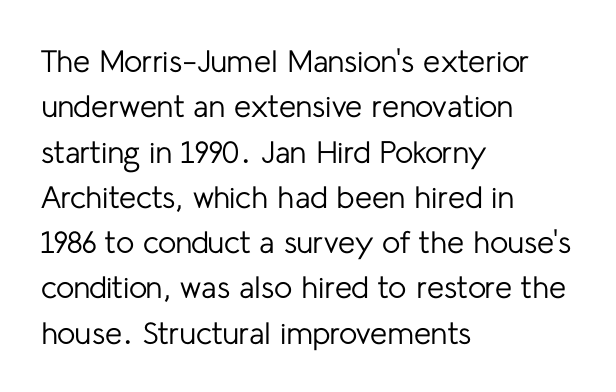
Q: Is the text bold? A: No.
Q: Is the text italic (slanted)? A: No, it is upright.
Q: Is the typeface a serif or a sans-serif typeface? A: Sans-serif.
Q: Is the text underlined? A: No.
Q: How is the paragraph aligned? A: Left-aligned.
Q: Is the spacing between letters normal or unusually wide? A: Normal.
Q: Is the spacing between lines tight, normal or loose? A: Normal.
Q: Width (condensed, normal, or wide)? A: Normal.
Q: Stroke contrast? A: Low.
Q: x-height? A: Medium.
Q: Monospaced? A: No.
